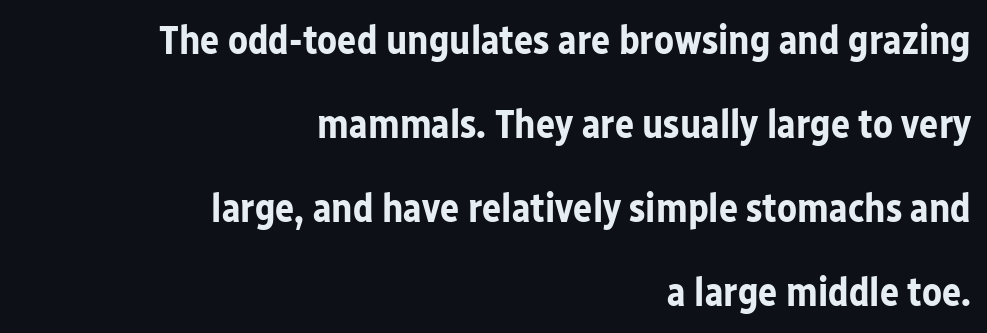
The compositor pushed each line to the right boundary. You can tell it's not italic because the verticals are truly vertical. Bold? Absolutely — the strokes are thick and heavy. Students, observe: this is what heavily led, spacious text looks like. Nobody touched the tracking dial on this one. Underlining? Definitely not there.
